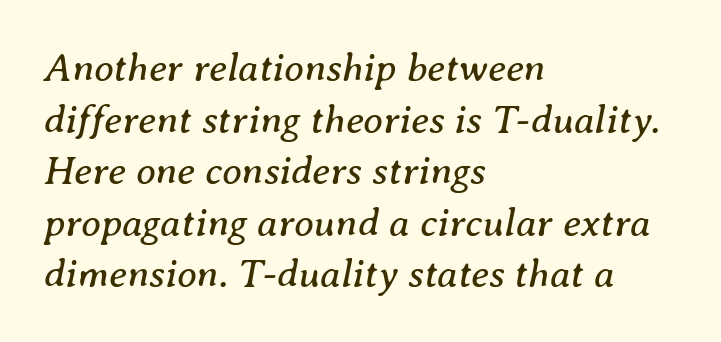
The image shows 40 px regular-weight serif type, italic (leaning right); set left-aligned, normal line spacing (1.29x), normal letter spacing, not underlined; medium stroke contrast and a medium x-height.
